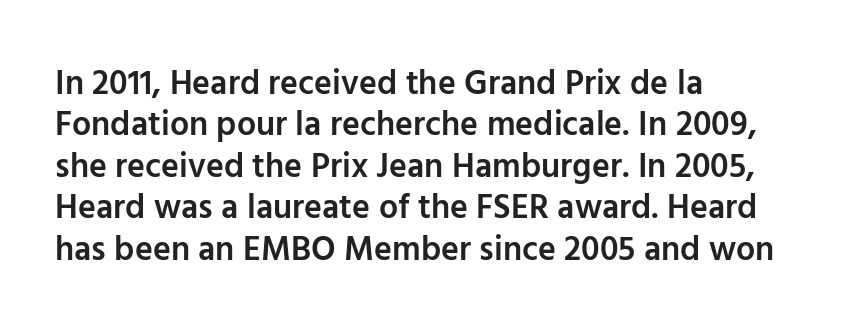
{"serif": "no", "italic": "no", "bold": "semi", "weight": "semibold", "width": "normal", "stroke_contrast": "low", "x_height": "medium", "monospaced": "no", "underline": "no", "align": "left", "line_spacing_ratio": 1.22, "letter_spacing": "normal", "letter_spacing_em": 0.0, "glyph_px": 34}
